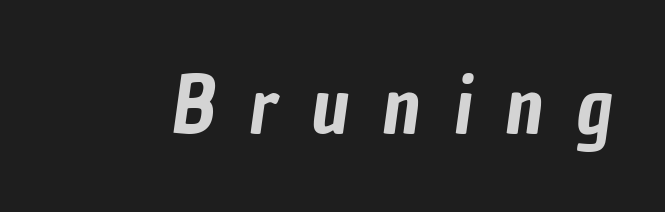
{"serif": "no", "width": "condensed", "stroke_contrast": "low", "x_height": "medium", "monospaced": "no", "underline": "no", "letter_spacing": "wide", "letter_spacing_em": 0.44, "glyph_px": 77}
